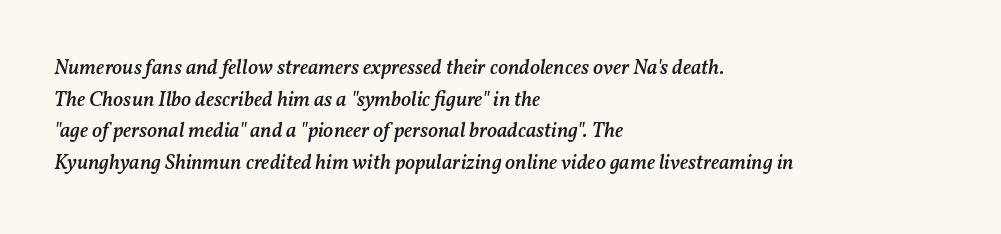
The image shows 21 px text type, italic (leaning right); set left-aligned, normal line spacing (1.51x), normal letter spacing, not underlined.
